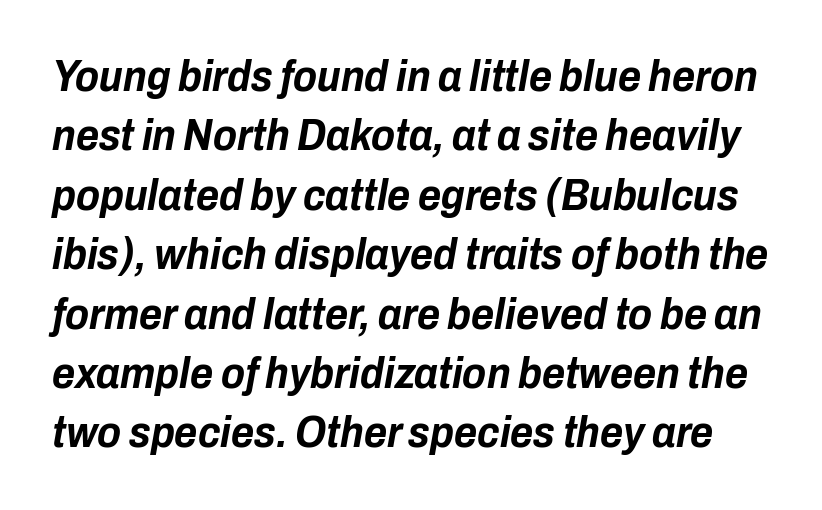
The rows are spaced the way most documents space them. Each letter keeps its own natural width here, so spacing adapts to shape. The specimen reads as italic at a glance. This sample uses plain, unmodified letter spacing.
